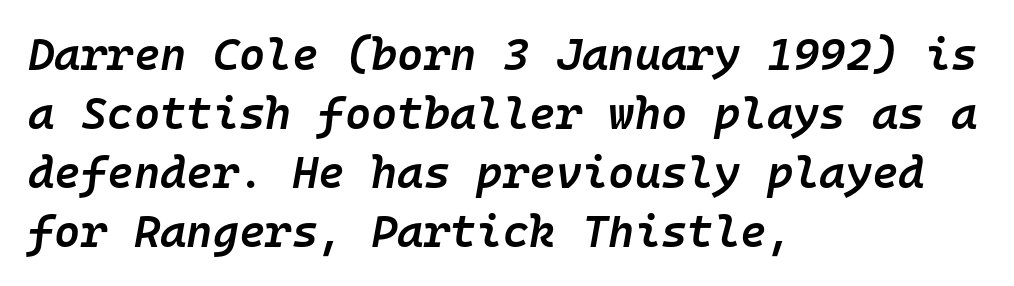
The image shows 45 px semibold type, italic (leaning right), monospaced; set left-aligned, normal line spacing (1.31x), normal letter spacing, not underlined; low stroke contrast and a medium x-height.
